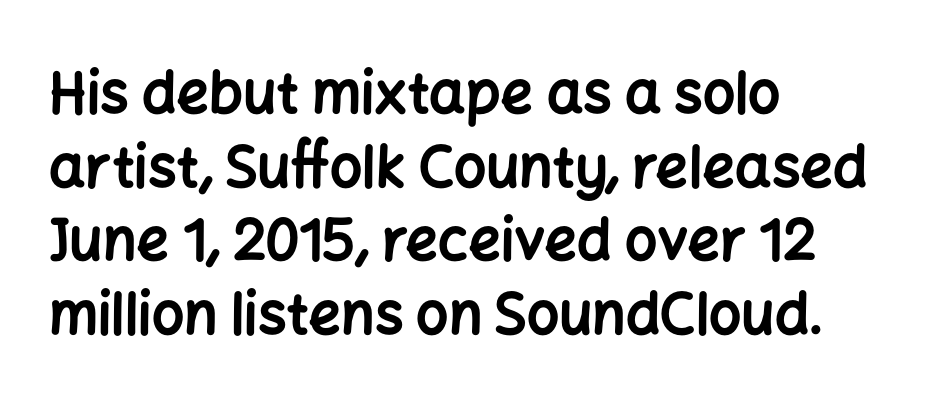
The image shows 57 px bold sans-serif type, upright; set left-aligned, normal line spacing (1.29x), normal letter spacing, not underlined; low stroke contrast and a medium x-height.
